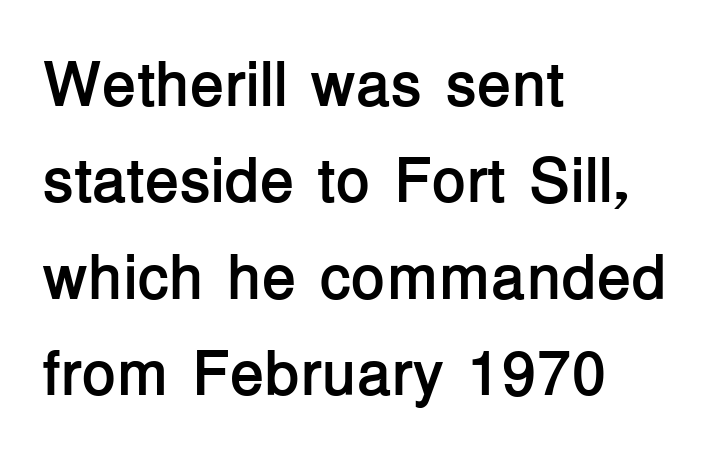
Q: Is the text bold? A: Yes.
Q: Is the text italic (slanted)? A: No, it is upright.
Q: Is the typeface a serif or a sans-serif typeface? A: Sans-serif.
Q: Is the text underlined? A: No.
Q: How is the paragraph aligned? A: Left-aligned.
Q: Is the spacing between letters normal or unusually wide? A: Normal.
Q: Is the spacing between lines tight, normal or loose? A: Normal.
Q: Width (condensed, normal, or wide)? A: Normal.
Q: Stroke contrast? A: Low.
Q: x-height? A: Medium.
Q: Monospaced? A: No.
